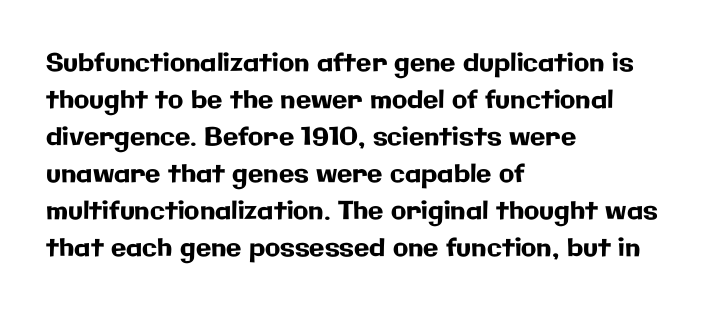
The space beneath each line is pristine and unruled. Compared with typical paragraphs, the rows here are spaced about the same. Notice how the passage keeps a crisp vertical edge on the left only. Short note: letters normally spaced.
